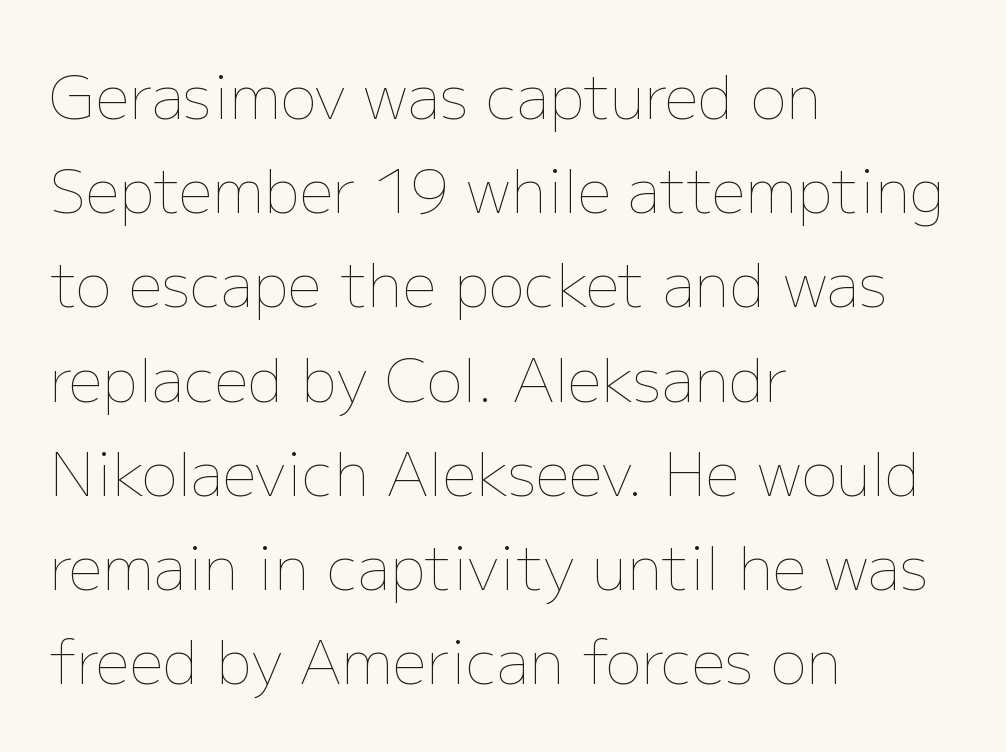
The image shows 60 px thin type, upright; set left-aligned, normal line spacing (1.57x), normal letter spacing, not underlined; low stroke contrast and a medium x-height.
